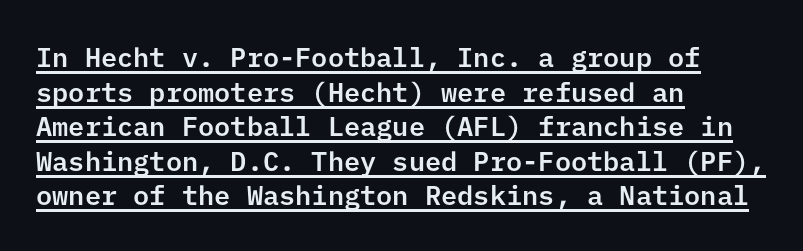
Every stem runs plumb, perpendicular to the baseline. What decoration does the sample have? An underline. Notice how descenders clear the ascenders below comfortably — that's standard leading. These lines stack with their left ends in a neat column. Honestly, the letter spacing is just normal — you wouldn't notice it.
